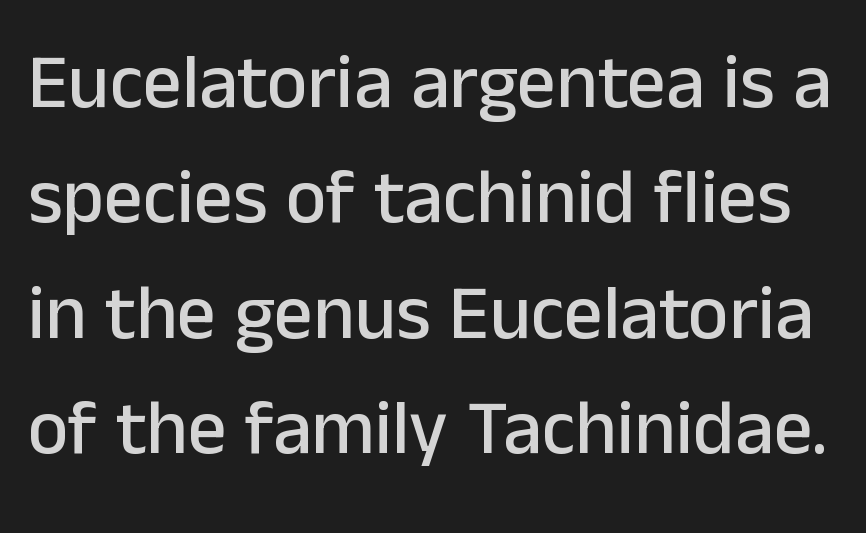
The image shows 77 px sans-serif type, upright; set normal line spacing (1.5x), normal letter spacing, not underlined; low stroke contrast and a medium x-height.
